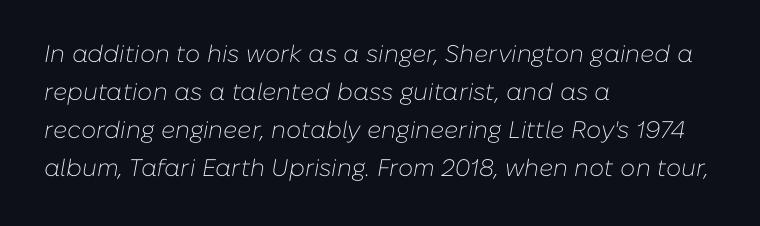
{"italic": "yes", "lean": "right", "slant_degrees": 10, "bold": "no", "underline": "no", "align": "left", "line_spacing": "normal", "line_spacing_ratio": 1.59, "letter_spacing": "normal", "letter_spacing_em": 0.0, "glyph_px": 24}
